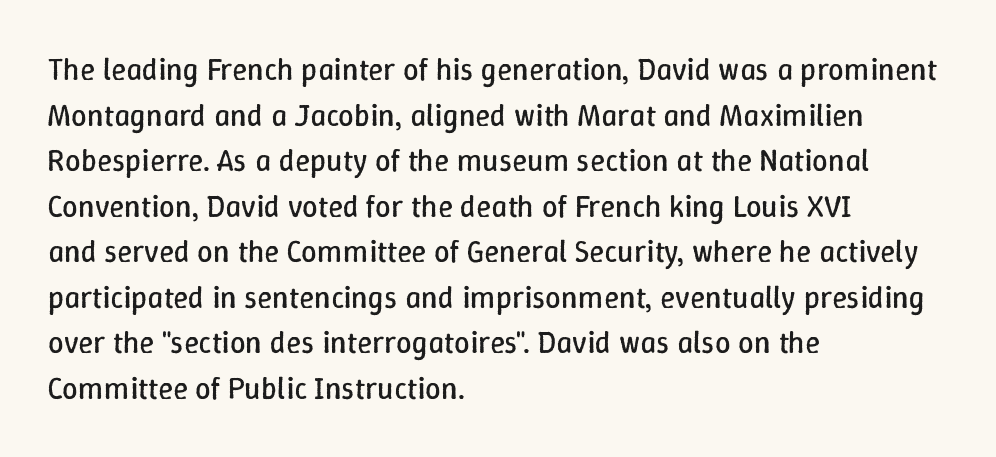
Do the letters lean? They stand straight. Compared with typical paragraphs, the rows here are spaced about the same. Do the characters align in a grid? No, the font is proportional. Stroke thickness stays within the range of a standard reading face or lighter. A classic flush-left, rag-right setting is used for this passage. The foot of each line stays bare and open.
